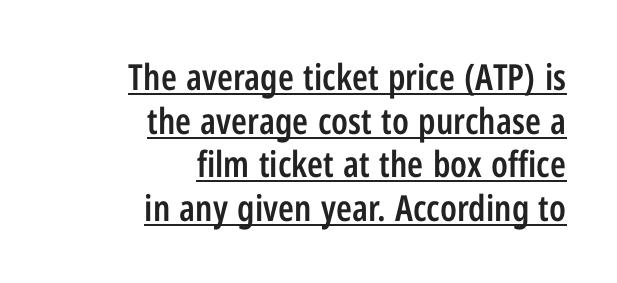
Q: Is the text bold? A: Semi-bold.
Q: Is the text italic (slanted)? A: No, it is upright.
Q: Is the typeface a serif or a sans-serif typeface? A: Sans-serif.
Q: Is the text underlined? A: Yes.
Q: How is the paragraph aligned? A: Right-aligned.
Q: Is the spacing between letters normal or unusually wide? A: Normal.
Q: Width (condensed, normal, or wide)? A: Condensed.
Q: Stroke contrast? A: Low.
Q: x-height? A: Medium.
Q: Monospaced? A: No.
